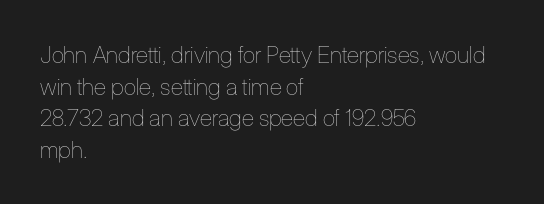
{"italic": "no", "bold": "no", "underline": "no", "align": "left", "line_spacing": "normal", "line_spacing_ratio": 1.37, "letter_spacing": "normal", "letter_spacing_em": 0.0, "glyph_px": 23}
